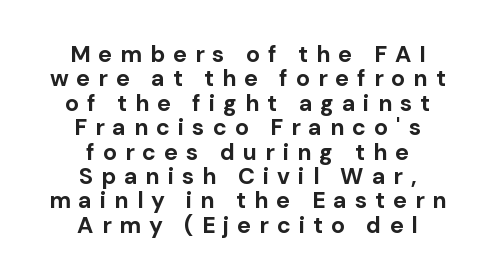
How heavy is the stroke? Heavy — this is a bold. Just letters on the line, the space beneath them empty. The rendering positions every line midway between the sides. Is there any slant? The stems are plumb. The leading is snug, giving the passage a crowded texture.
